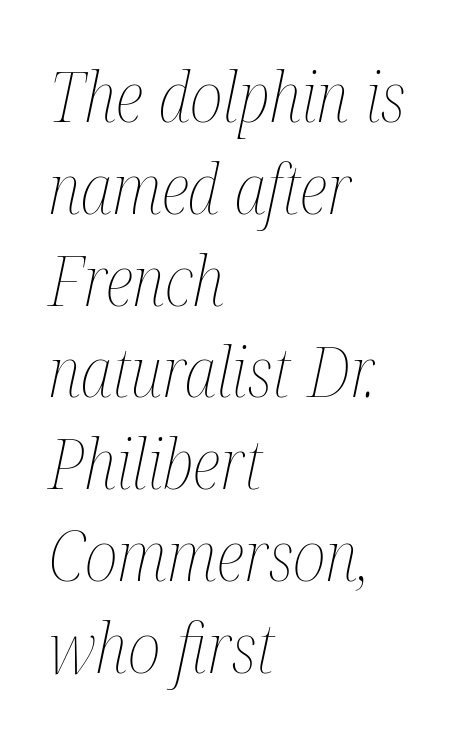
{"italic": "yes", "lean": "right", "slant_degrees": 12, "bold": "no", "weight": "thin", "width": "condensed", "stroke_contrast": "medium", "x_height": "medium", "monospaced": "no", "underline": "no", "align": "left", "line_spacing": "normal", "line_spacing_ratio": 1.33, "letter_spacing": "normal", "letter_spacing_em": 0.0, "glyph_px": 69}
